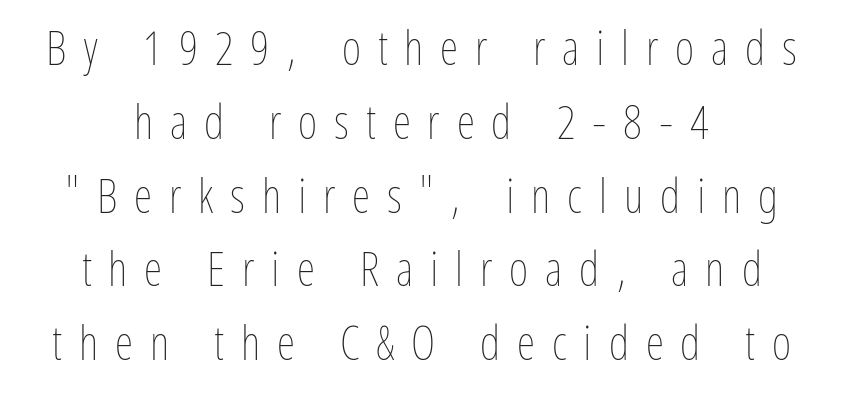
{"italic": "no", "bold": "no", "weight": "thin", "width": "condensed", "stroke_contrast": "low", "x_height": "medium", "monospaced": "no", "underline": "no", "align": "center", "line_spacing": "normal", "line_spacing_ratio": 1.57, "letter_spacing": "wide", "letter_spacing_em": 0.36, "glyph_px": 47}
